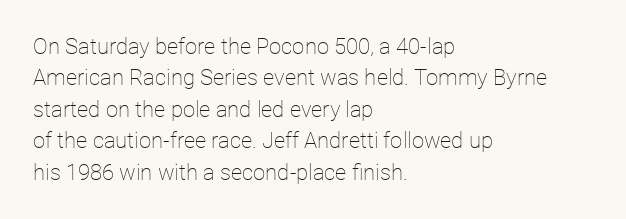
The image shows 22 px text type, upright; set left-aligned, normal line spacing (1.43x), normal letter spacing, not underlined.
